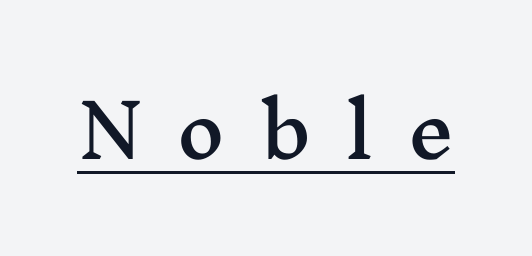
The image shows 74 px wide serif type, upright; set unusually wide letter spacing (+0.46 em), underlined; medium stroke contrast and a medium x-height.
